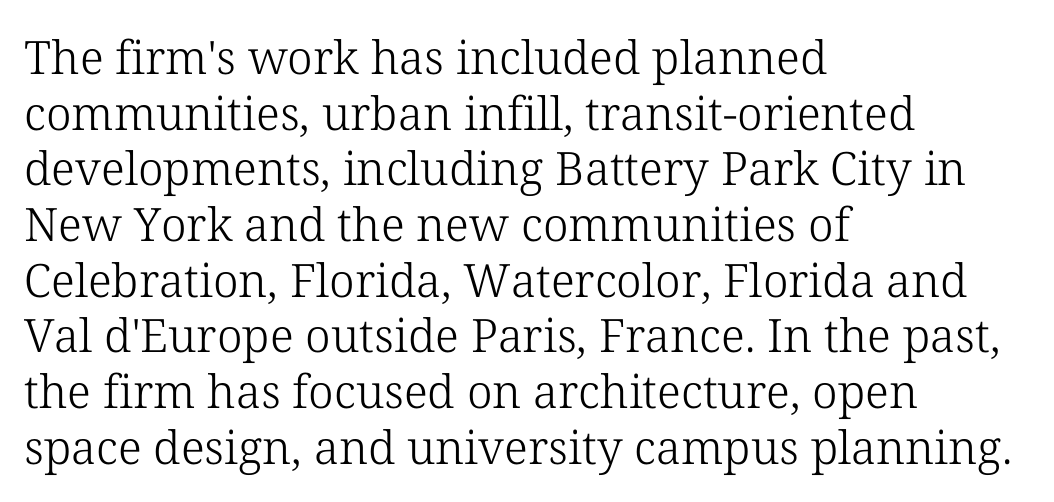
The image shows 46 px light serif type, upright; set left-aligned, line spacing 1.21x, normal letter spacing, not underlined; low stroke contrast and a medium x-height.
